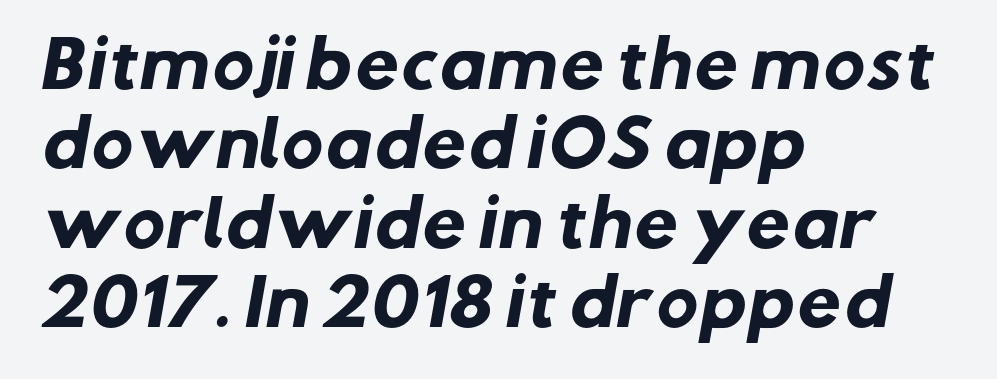
A classic flush-left, rag-right setting is used for this passage. Looks like regular typesetting: each glyph gets only the width it needs. This is sans-serif lettering, the kind often seen on screens and signage. Characters follow at the spacing the type designer built in. The space directly below the letters is spotless.
